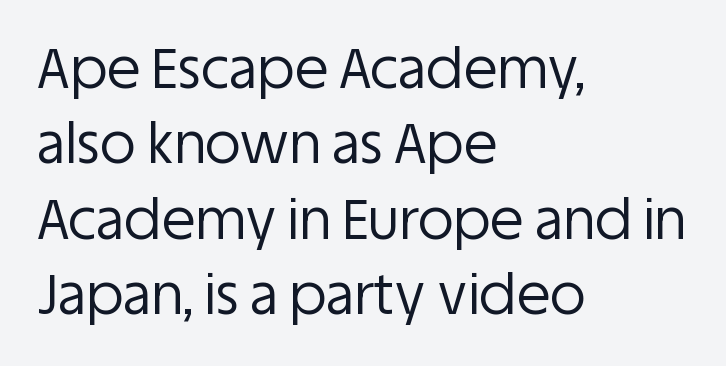
Look at the bottom of the vertical strokes: they stop flat, with no serifs. This reads as an unemphasized weight, regular at the heaviest. You could call the tracking neutral — neither tight nor loose. Do the letters lean? They stand straight. Letters rest on an invisible, unmarked baseline. Do the characters align in a grid? No, the font is proportional.
